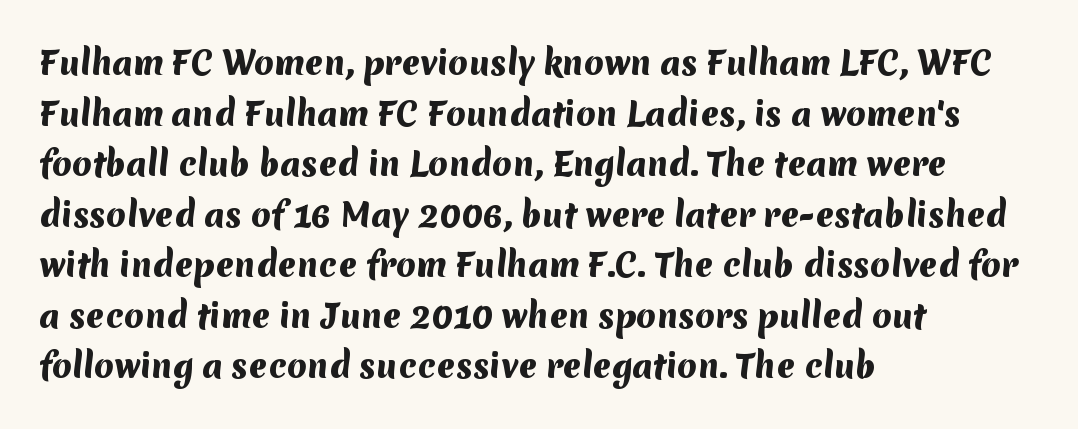
Q: Is the text bold? A: Yes.
Q: Is the typeface a serif or a sans-serif typeface? A: Sans-serif.
Q: Is the text underlined? A: No.
Q: How is the paragraph aligned? A: Left-aligned.
Q: Is the spacing between letters normal or unusually wide? A: Normal.
Q: Is the spacing between lines tight, normal or loose? A: Normal.
Q: Width (condensed, normal, or wide)? A: Normal.
Q: Stroke contrast? A: Medium.
Q: x-height? A: Medium.
Q: Monospaced? A: No.
